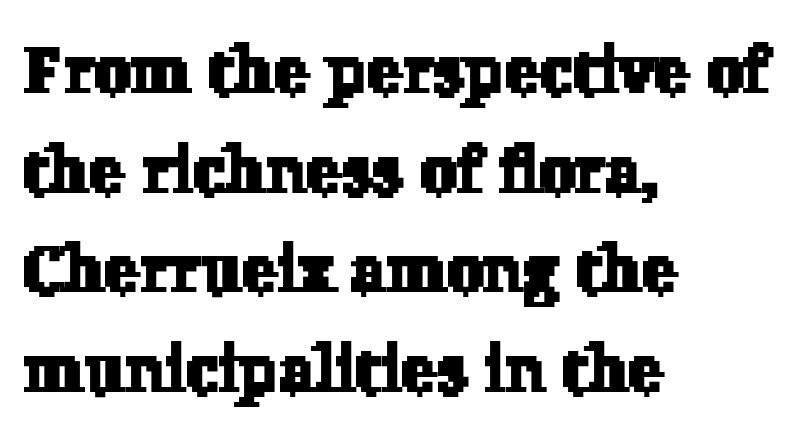
The string is rendered with underlining switched off. Interline gaps are of average width in this sample. Alignment: flush left. You can tell from the footed stems that serif type was used. Spacing verdict: proportional, widths tailored to each character.
